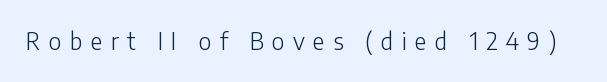
{"italic": "no", "bold": "no", "underline": "no", "letter_spacing": "wide", "letter_spacing_em": 0.36, "glyph_px": 23}
